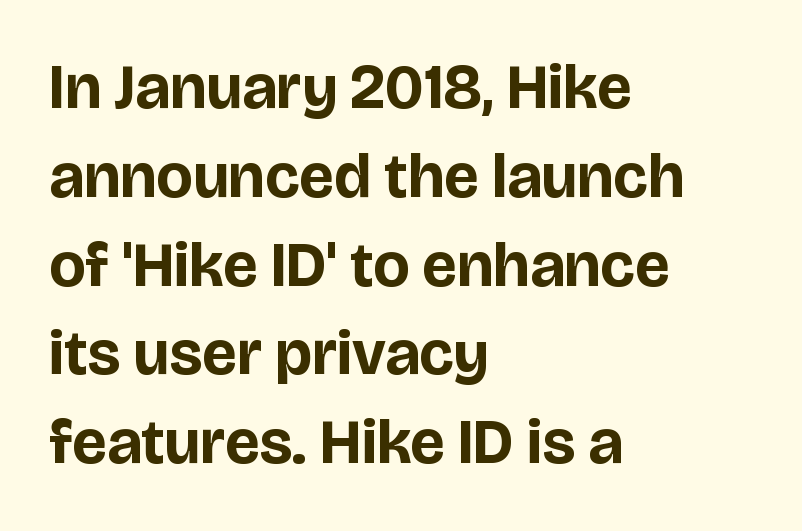
Q: Is the text bold? A: Yes.
Q: Is the text italic (slanted)? A: No, it is upright.
Q: Is the typeface a serif or a sans-serif typeface? A: Sans-serif.
Q: Is the text underlined? A: No.
Q: How is the paragraph aligned? A: Left-aligned.
Q: Is the spacing between letters normal or unusually wide? A: Normal.
Q: Is the spacing between lines tight, normal or loose? A: Normal.
Q: Width (condensed, normal, or wide)? A: Normal.
Q: Stroke contrast? A: Low.
Q: x-height? A: Large.
Q: Monospaced? A: No.
